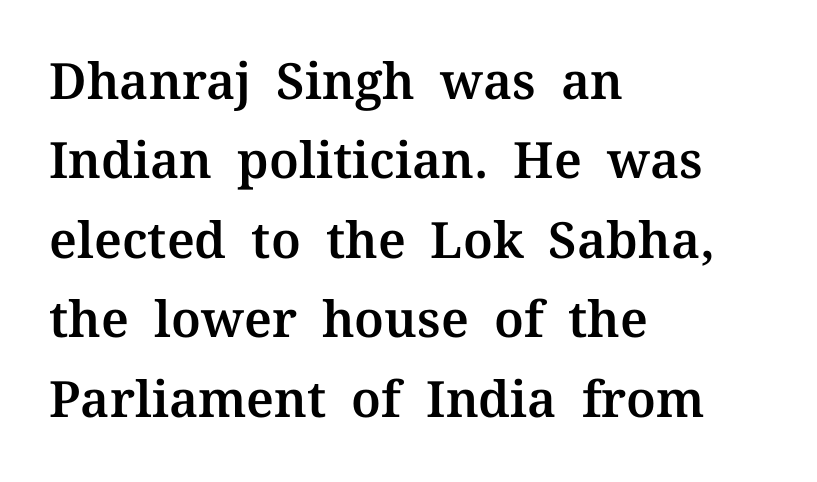
{"serif": "yes", "italic": "no", "width": "normal", "stroke_contrast": "medium", "x_height": "medium", "monospaced": "no", "underline": "no", "align": "left", "line_spacing": "normal", "line_spacing_ratio": 1.59, "letter_spacing": "normal", "letter_spacing_em": 0.0, "glyph_px": 50}
